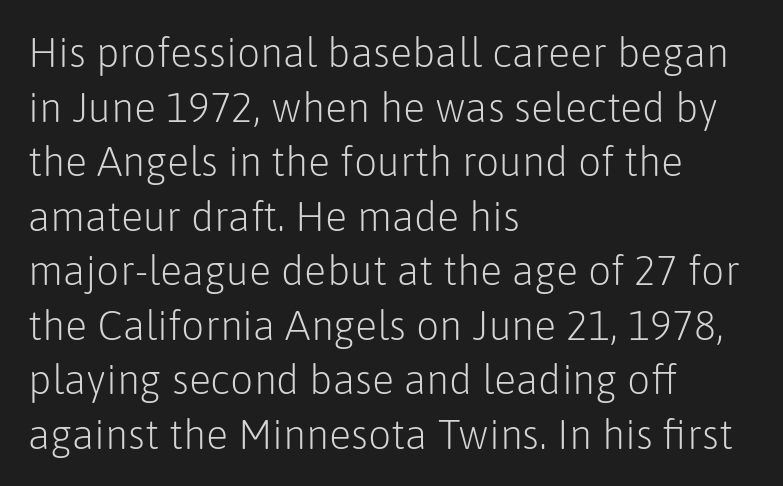
The image shows 41 px light sans-serif type, upright; set left-aligned, normal line spacing (1.33x), normal letter spacing, not underlined; low stroke contrast and a medium x-height.
